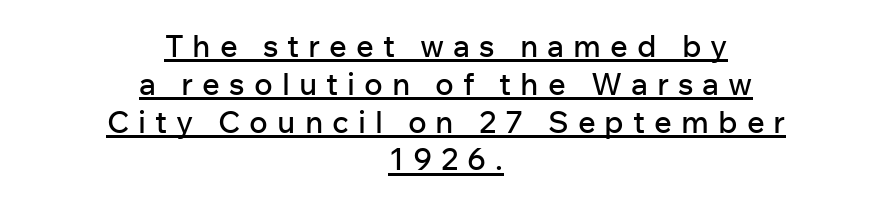
{"serif": "no", "italic": "no", "width": "normal", "stroke_contrast": "low", "x_height": "medium", "monospaced": "no", "underline": "yes", "align": "center", "line_spacing_ratio": 1.22, "letter_spacing": "wide", "letter_spacing_em": 0.29, "glyph_px": 31}
